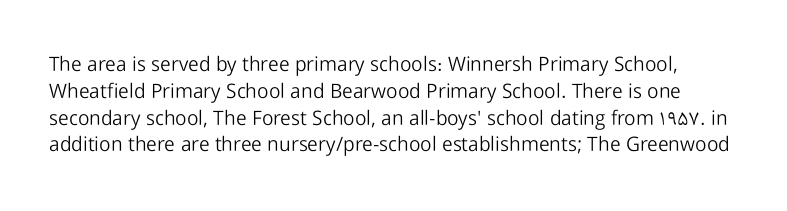
The image shows 20 px text type, upright; set normal line spacing (1.34x), normal letter spacing, not underlined.
